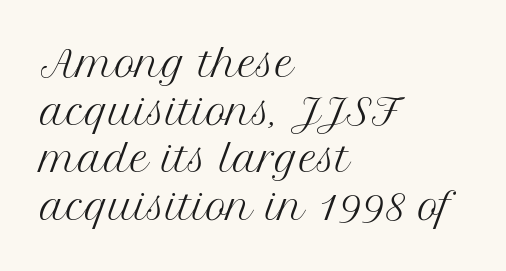
Q: Is the text bold? A: No.
Q: Is the text italic (slanted)? A: Yes.
Q: Is the text underlined? A: No.
Q: How is the paragraph aligned? A: Left-aligned.
Q: Is the spacing between letters normal or unusually wide? A: Normal.
Q: Is the spacing between lines tight, normal or loose? A: Normal.
Q: Width (condensed, normal, or wide)? A: Normal.
Q: Stroke contrast? A: Medium.
Q: x-height? A: Medium.
Q: Monospaced? A: No.
